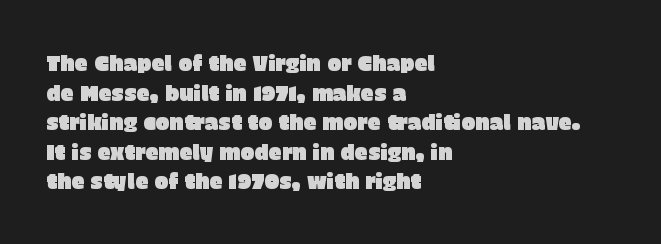
The image shows 21 px text type, upright; set left-aligned, normal line spacing (1.41x), normal letter spacing, not underlined.
